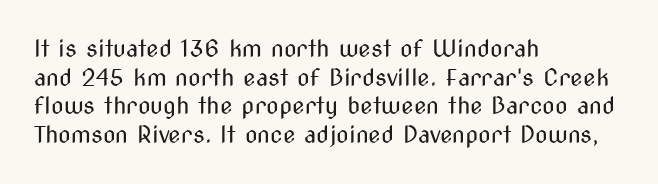
Q: Is the text bold? A: No.
Q: Is the text italic (slanted)? A: No, it is upright.
Q: Is the text underlined? A: No.
Q: How is the paragraph aligned? A: Left-aligned.
Q: Is the spacing between letters normal or unusually wide? A: Normal.
Q: Is the spacing between lines tight, normal or loose? A: Normal.
